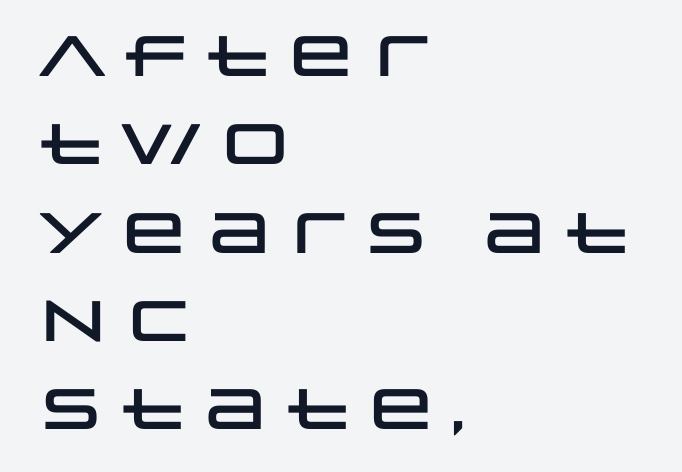
You could not count columns in this text — the font is proportionally spaced. Line starts are locked; line ends wander. The area under the type is left untouched. Regarding leading, the lines here are spaced in the standard way. No italicization has been applied; the sample stays upright. Tracking here is standard; glyphs follow each other at the usual distance.
